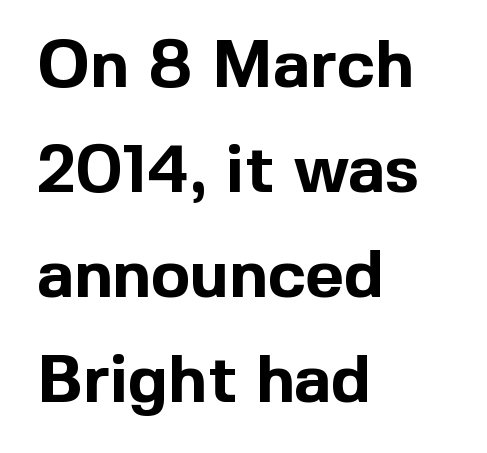
{"serif": "no", "italic": "no", "bold": "yes", "weight": "bold", "width": "normal", "x_height": "medium", "monospaced": "no", "underline": "no", "align": "left", "line_spacing": "normal", "line_spacing_ratio": 1.59, "letter_spacing": "normal", "letter_spacing_em": 0.0, "glyph_px": 66}
